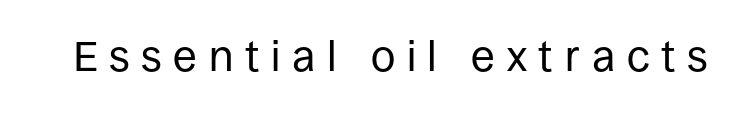
{"serif": "no", "italic": "no", "bold": "no", "weight": "regular", "width": "normal", "stroke_contrast": "low", "x_height": "large", "monospaced": "no", "underline": "no", "letter_spacing": "wide", "letter_spacing_em": 0.27, "glyph_px": 43}
